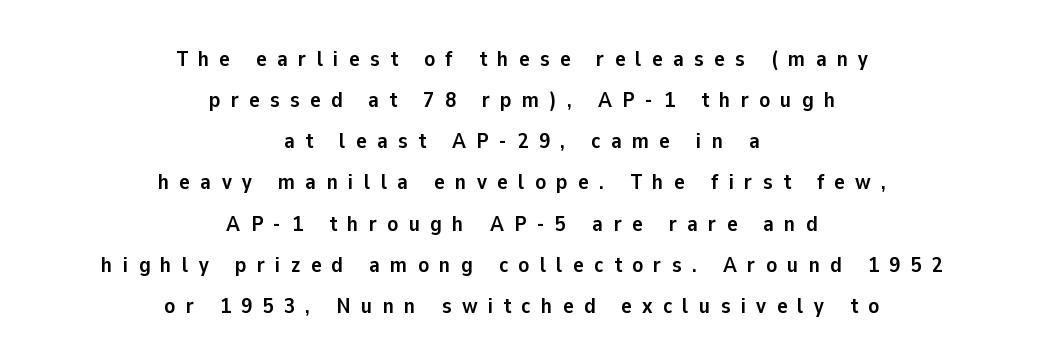
{"italic": "no", "bold": "yes", "underline": "no", "align": "center", "line_spacing_ratio": 1.87, "letter_spacing": "wide", "letter_spacing_em": 0.47, "glyph_px": 22}
